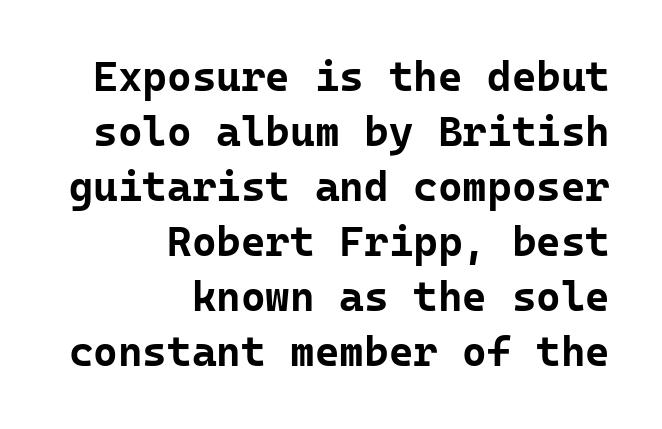
Q: Is the text bold? A: Yes.
Q: Is the text italic (slanted)? A: No, it is upright.
Q: Is the typeface a serif or a sans-serif typeface? A: Sans-serif.
Q: Is the text underlined? A: No.
Q: How is the paragraph aligned? A: Right-aligned.
Q: Is the spacing between letters normal or unusually wide? A: Normal.
Q: Is the spacing between lines tight, normal or loose? A: Normal.
Q: Width (condensed, normal, or wide)? A: Normal.
Q: Stroke contrast? A: Low.
Q: x-height? A: Medium.
Q: Monospaced? A: Yes.
